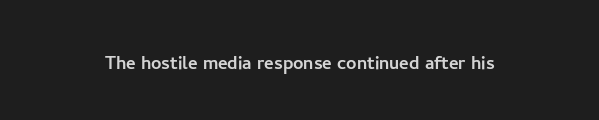
Q: Is the text italic (slanted)? A: No, it is upright.
Q: Is the text underlined? A: No.
Q: Is the spacing between letters normal or unusually wide? A: Normal.
